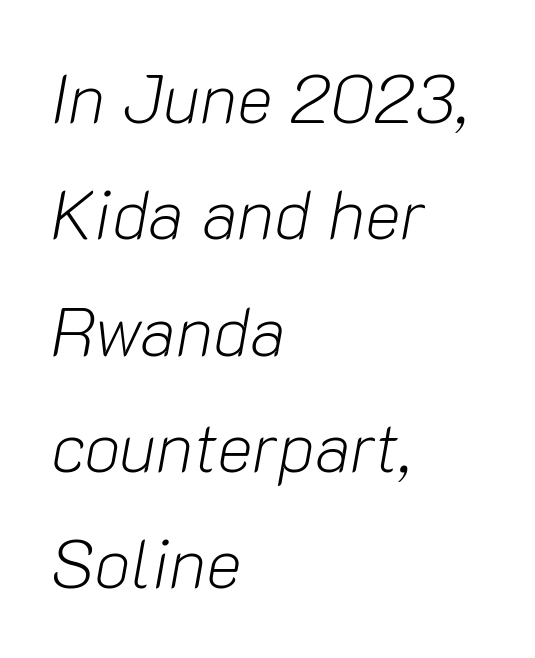
{"italic": "yes", "lean": "right", "slant_degrees": 10, "bold": "no", "weight": "light", "width": "normal", "stroke_contrast": "low", "x_height": "medium", "monospaced": "no", "underline": "no", "align": "left", "line_spacing_ratio": 1.71, "letter_spacing": "normal", "letter_spacing_em": 0.0, "glyph_px": 68}
